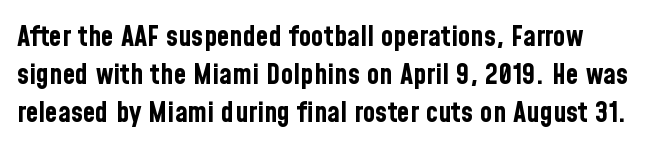
Q: Is the text bold? A: Yes.
Q: Is the text italic (slanted)? A: No, it is upright.
Q: Is the typeface a serif or a sans-serif typeface? A: Sans-serif.
Q: Is the text underlined? A: No.
Q: Is the spacing between letters normal or unusually wide? A: Normal.
Q: Is the spacing between lines tight, normal or loose? A: Normal.
Q: Width (condensed, normal, or wide)? A: Condensed.
Q: Stroke contrast? A: Low.
Q: x-height? A: Medium.
Q: Monospaced? A: No.
